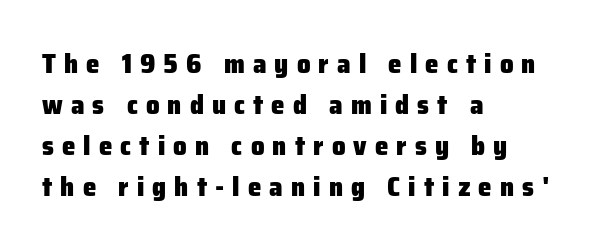
The image shows 27 px bold type, upright; set left-aligned, normal line spacing (1.52x), unusually wide letter spacing (+0.3 em), not underlined.
